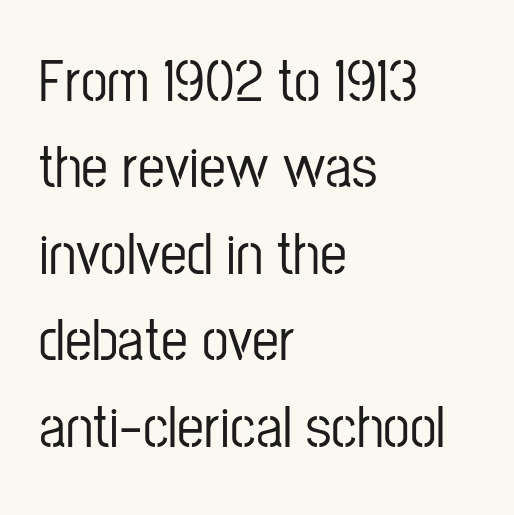
{"serif": "no", "italic": "no", "width": "condensed", "stroke_contrast": "low", "x_height": "medium", "monospaced": "no", "underline": "no", "align": "left", "line_spacing": "normal", "line_spacing_ratio": 1.44, "letter_spacing": "normal", "letter_spacing_em": 0.0, "glyph_px": 60}
